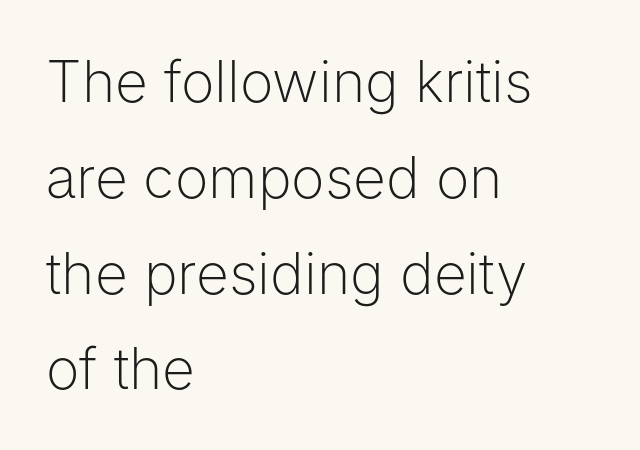
Q: Is the text bold? A: No.
Q: Is the text italic (slanted)? A: No, it is upright.
Q: Is the typeface a serif or a sans-serif typeface? A: Sans-serif.
Q: Is the text underlined? A: No.
Q: How is the paragraph aligned? A: Left-aligned.
Q: Is the spacing between letters normal or unusually wide? A: Normal.
Q: Is the spacing between lines tight, normal or loose? A: Normal.
Q: Width (condensed, normal, or wide)? A: Normal.
Q: Stroke contrast? A: Low.
Q: x-height? A: Medium.
Q: Monospaced? A: No.
